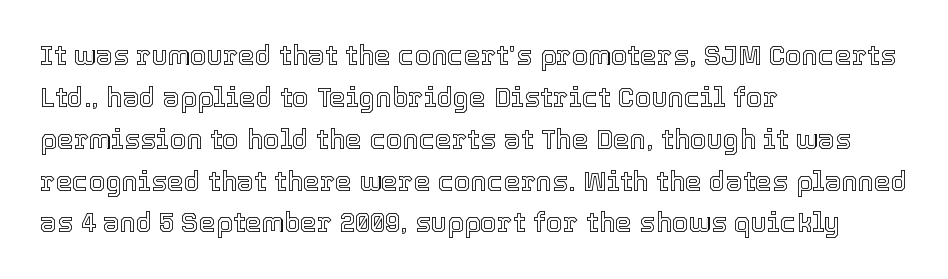
{"italic": "no", "underline": "no", "align": "left", "line_spacing": "normal", "line_spacing_ratio": 1.55, "letter_spacing": "normal", "letter_spacing_em": 0.0, "glyph_px": 27}
